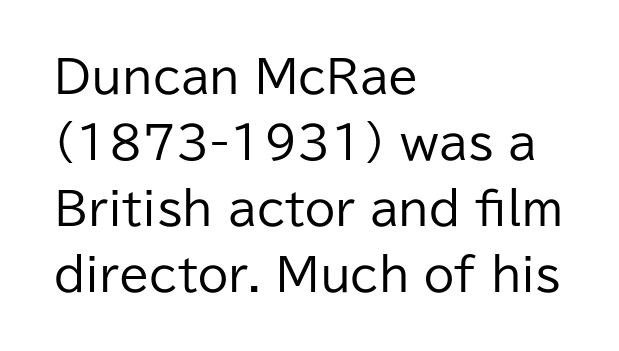
Q: Is the text bold? A: No.
Q: Is the text italic (slanted)? A: No, it is upright.
Q: Is the typeface a serif or a sans-serif typeface? A: Sans-serif.
Q: Is the text underlined? A: No.
Q: How is the paragraph aligned? A: Left-aligned.
Q: Is the spacing between letters normal or unusually wide? A: Normal.
Q: Is the spacing between lines tight, normal or loose? A: Normal.
Q: Width (condensed, normal, or wide)? A: Normal.
Q: Stroke contrast? A: Low.
Q: x-height? A: Medium.
Q: Monospaced? A: No.
